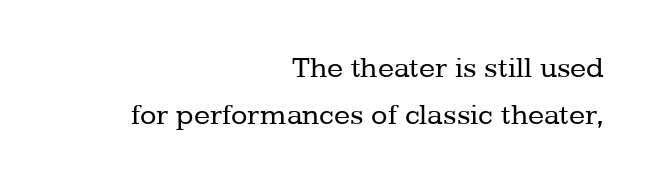
Q: Is the text bold? A: No.
Q: Is the text italic (slanted)? A: No, it is upright.
Q: Is the typeface a serif or a sans-serif typeface? A: Serif.
Q: Is the text underlined? A: No.
Q: How is the paragraph aligned? A: Right-aligned.
Q: Is the spacing between letters normal or unusually wide? A: Normal.
Q: Is the spacing between lines tight, normal or loose? A: Normal.
Q: Width (condensed, normal, or wide)? A: Normal.
Q: Stroke contrast? A: Low.
Q: x-height? A: Medium.
Q: Monospaced? A: No.
